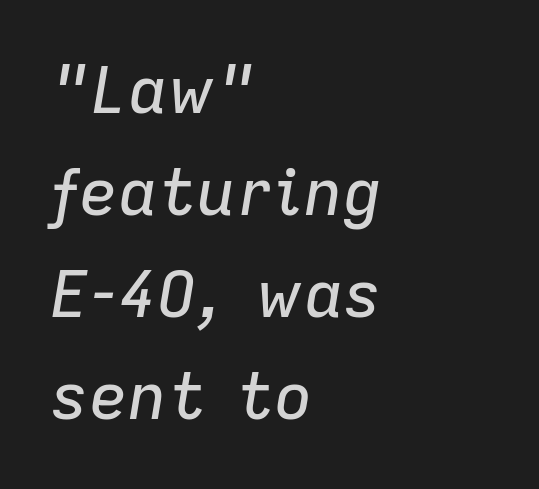
The image shows 65 px text type, italic (leaning right); set left-aligned, normal line spacing (1.57x), normal letter spacing, not underlined; low stroke contrast and a medium x-height.
